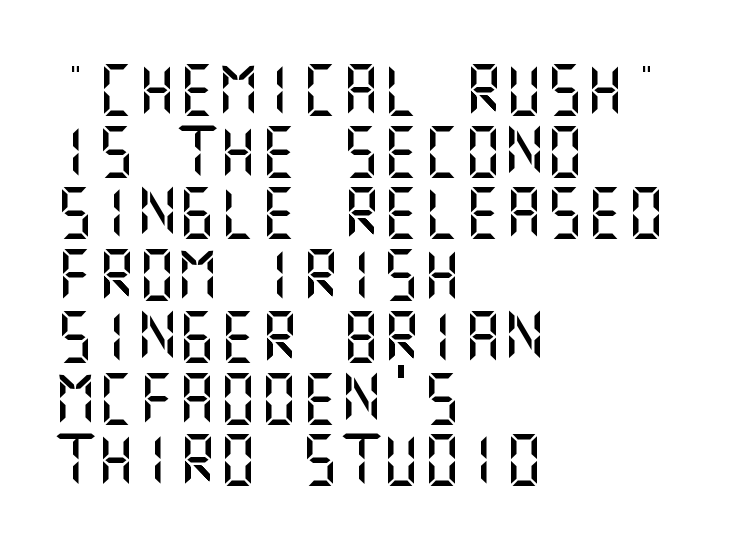
The axis of the letterforms is exactly vertical. Font category for this specimen: sans-serif. Here the glyphs are tracked normally, forming tight word shapes. Descenders are the only things crossing below the line. The paragraph shown leans on its left margin.
